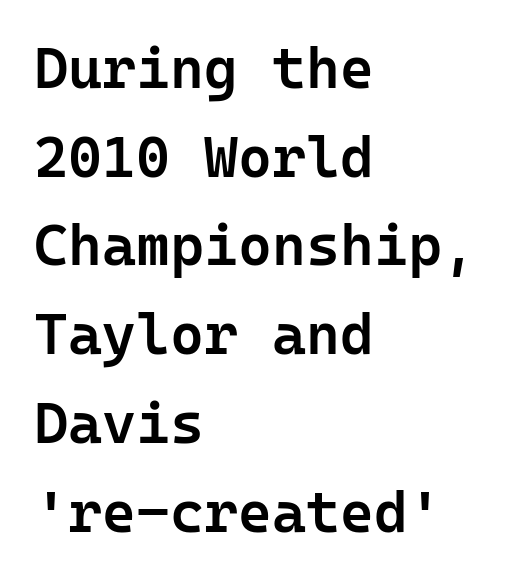
Q: Is the text bold? A: Semi-bold.
Q: Is the text italic (slanted)? A: No, it is upright.
Q: Is the typeface a serif or a sans-serif typeface? A: Sans-serif.
Q: Is the text underlined? A: No.
Q: How is the paragraph aligned? A: Left-aligned.
Q: Is the spacing between letters normal or unusually wide? A: Normal.
Q: Is the spacing between lines tight, normal or loose? A: Normal.
Q: Width (condensed, normal, or wide)? A: Normal.
Q: Stroke contrast? A: Low.
Q: x-height? A: Medium.
